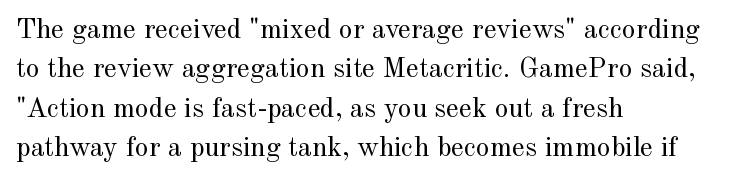
The image shows 28 px regular-weight serif type, upright; set left-aligned, normal line spacing (1.41x), normal letter spacing, not underlined; a small x-height.
